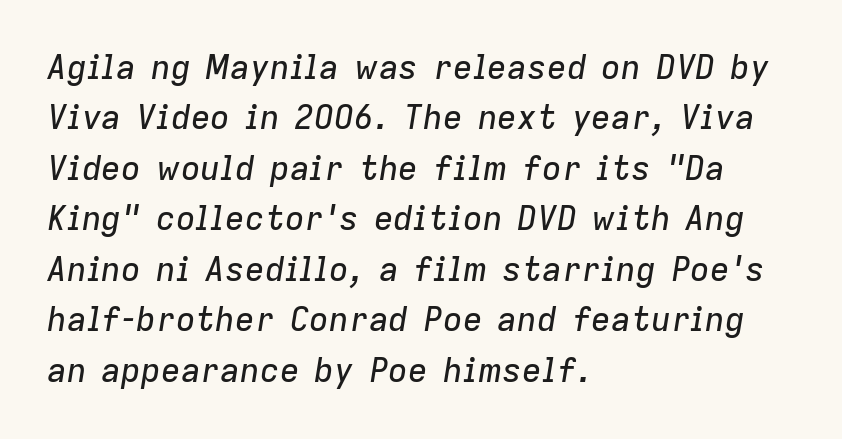
{"italic": "yes", "lean": "right", "slant_degrees": 9, "width": "normal", "stroke_contrast": "low", "x_height": "medium", "monospaced": "no", "underline": "no", "align": "left", "line_spacing": "normal", "line_spacing_ratio": 1.53, "letter_spacing": "normal", "letter_spacing_em": 0.0, "glyph_px": 33}
